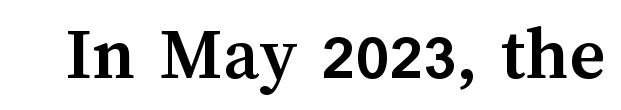
{"italic": "no", "bold": "yes", "weight": "semibold", "width": "normal", "stroke_contrast": "medium", "x_height": "medium", "monospaced": "no", "underline": "no", "letter_spacing": "normal", "letter_spacing_em": 0.0, "glyph_px": 77}
